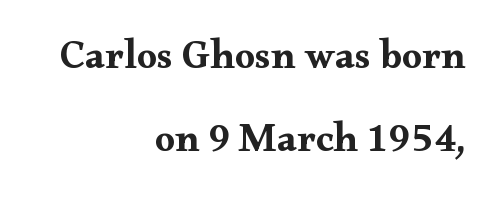
{"serif": "yes", "italic": "no", "bold": "yes", "weight": "bold", "width": "wide", "stroke_contrast": "medium", "x_height": "small", "monospaced": "no", "underline": "no", "align": "right", "line_spacing": "loose", "line_spacing_ratio": 2.07, "letter_spacing": "normal", "letter_spacing_em": 0.0, "glyph_px": 40}
